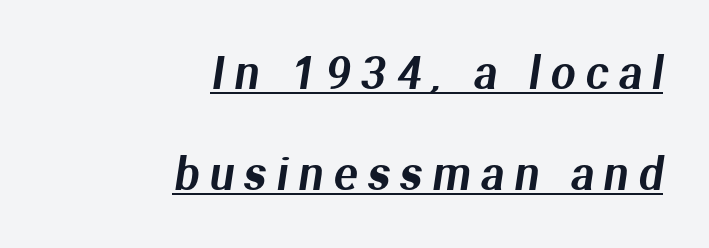
Q: Is the typeface a serif or a sans-serif typeface? A: Sans-serif.
Q: Is the text underlined? A: Yes.
Q: How is the paragraph aligned? A: Right-aligned.
Q: Is the spacing between letters normal or unusually wide? A: Unusually wide.
Q: Is the spacing between lines tight, normal or loose? A: Loose.
Q: Width (condensed, normal, or wide)? A: Normal.
Q: Stroke contrast? A: Medium.
Q: x-height? A: Medium.
Q: Monospaced? A: No.
